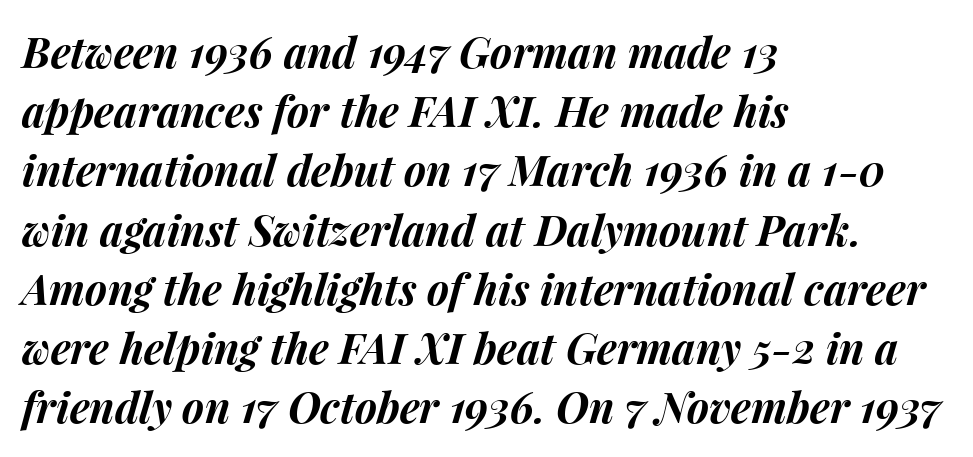
How heavy is the stroke? Heavy — this is a bold. Tracking value appears to be zero — textbook default spacing. Caption: multi-line text, flush left, ragged right. Italic? Definitely — the glyphs are oblique. Each row of text sits above clean, open space.
